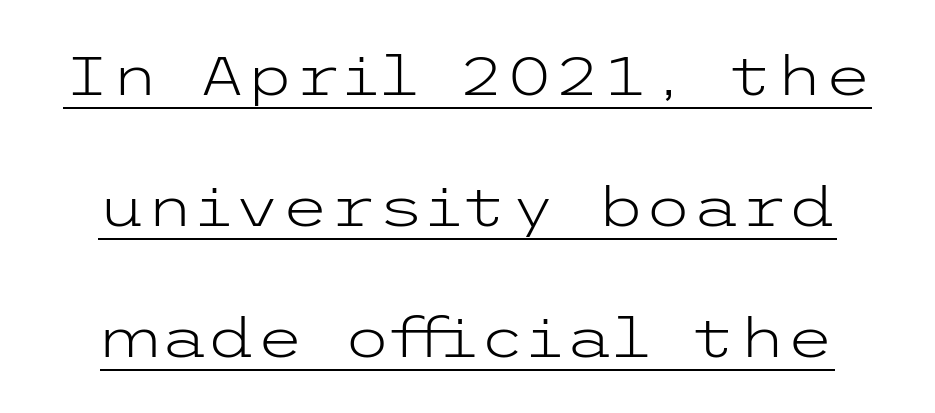
The image shows 55 px light, wide sans-serif type, upright; set loose line spacing (2.38x), normal letter spacing, underlined; low stroke contrast and a medium x-height.
